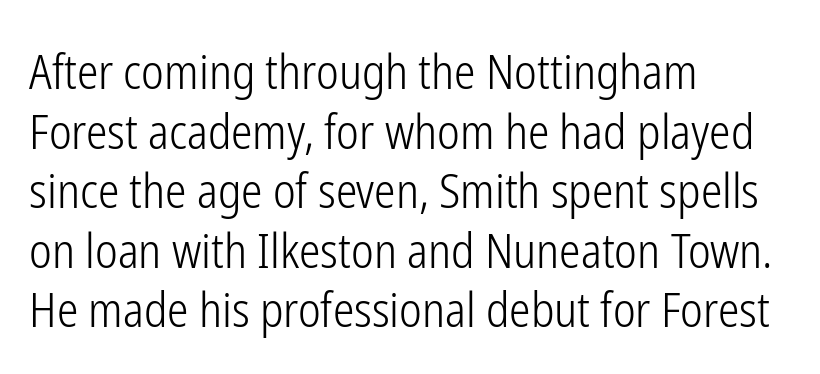
Q: Is the text bold? A: No.
Q: Is the text italic (slanted)? A: No, it is upright.
Q: Is the typeface a serif or a sans-serif typeface? A: Sans-serif.
Q: Is the text underlined? A: No.
Q: How is the paragraph aligned? A: Left-aligned.
Q: Is the spacing between letters normal or unusually wide? A: Normal.
Q: Width (condensed, normal, or wide)? A: Condensed.
Q: Stroke contrast? A: Low.
Q: x-height? A: Medium.
Q: Monospaced? A: No.
